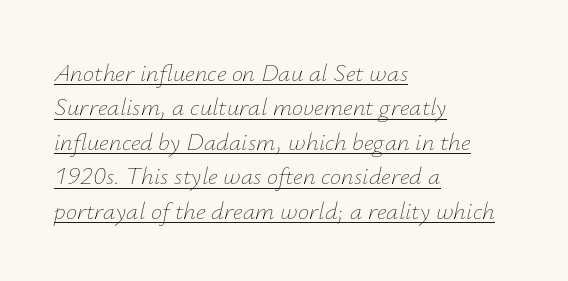
Q: Is the text bold? A: No.
Q: Is the text italic (slanted)? A: Yes, it leans right by about 12 degrees.
Q: Is the text underlined? A: Yes.
Q: How is the paragraph aligned? A: Left-aligned.
Q: Is the spacing between letters normal or unusually wide? A: Normal.
Q: Is the spacing between lines tight, normal or loose? A: Normal.
